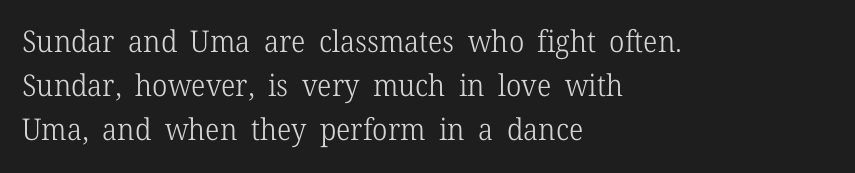
The image shows 30 px light serif type, upright; set left-aligned, normal line spacing (1.47x), normal letter spacing, not underlined; low stroke contrast and a medium x-height.
